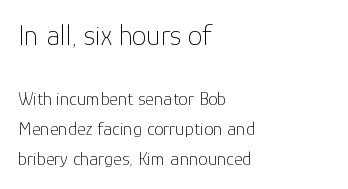
{"serif": "no", "italic": "no", "bold": "no", "weight": "thin", "width": "normal", "stroke_contrast": "low", "x_height": "medium", "monospaced": "no", "underline": "no", "align": "left", "line_spacing": "normal", "line_spacing_ratio": 1.58, "letter_spacing": "normal", "letter_spacing_em": 0.0, "larger_block": "first", "size_ratio": 1.53, "glyph_px": 29}
